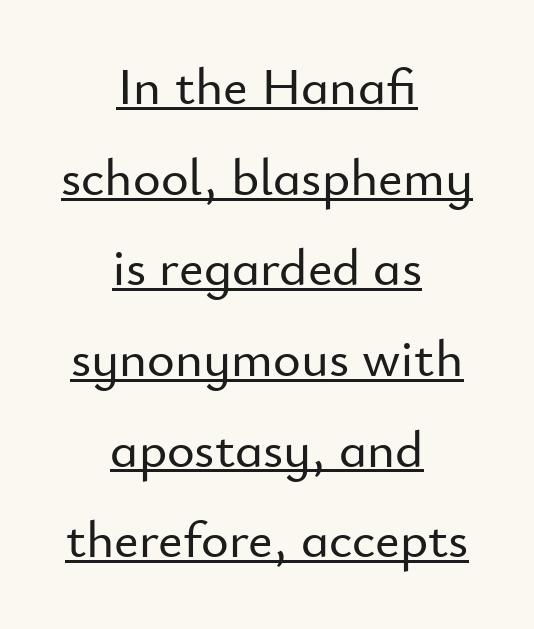
Q: Is the text italic (slanted)? A: No, it is upright.
Q: Is the typeface a serif or a sans-serif typeface? A: Sans-serif.
Q: Is the text underlined? A: Yes.
Q: How is the paragraph aligned? A: Centered.
Q: Is the spacing between letters normal or unusually wide? A: Normal.
Q: Width (condensed, normal, or wide)? A: Normal.
Q: Stroke contrast? A: Low.
Q: x-height? A: Small.
Q: Monospaced? A: No.
